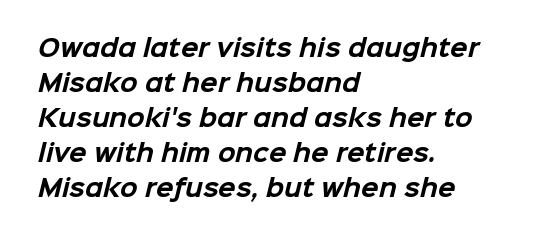
Each glyph is drawn with heavy, bold strokes. This rendering features lettering with no underline. Successive baselines arrive at the customary interval. Which margin do the lines hug? The left one — the right edge is uneven.
